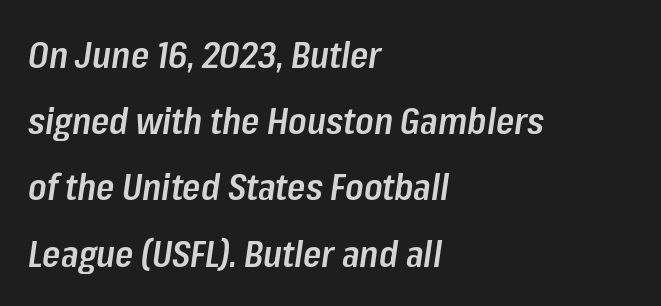
{"italic": "yes", "lean": "right", "slant_degrees": 8, "bold": "semi", "weight": "semibold", "width": "condensed", "stroke_contrast": "low", "x_height": "medium", "monospaced": "no", "underline": "no", "align": "left", "line_spacing_ratio": 1.79, "letter_spacing": "normal", "letter_spacing_em": 0.0, "glyph_px": 37}
